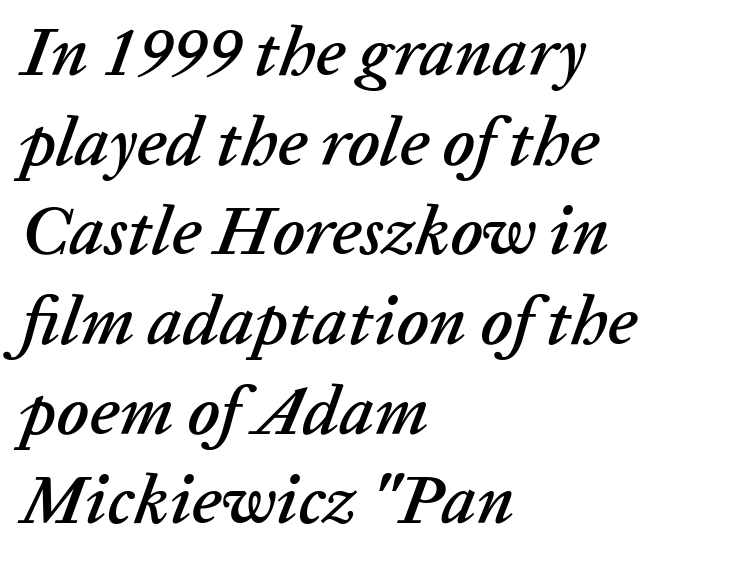
The image shows 69 px text type, italic (leaning right); set left-aligned, normal line spacing (1.3x), normal letter spacing, not underlined; low stroke contrast and a medium x-height.
